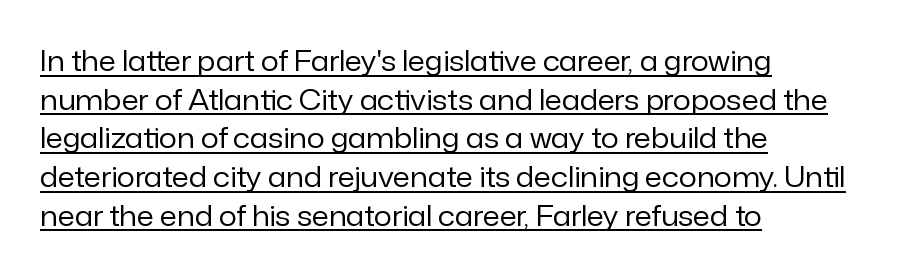
Q: Is the text bold? A: No.
Q: Is the text italic (slanted)? A: No, it is upright.
Q: Is the typeface a serif or a sans-serif typeface? A: Sans-serif.
Q: Is the text underlined? A: Yes.
Q: How is the paragraph aligned? A: Left-aligned.
Q: Is the spacing between letters normal or unusually wide? A: Normal.
Q: Is the spacing between lines tight, normal or loose? A: Normal.
Q: Width (condensed, normal, or wide)? A: Normal.
Q: Stroke contrast? A: Low.
Q: x-height? A: Medium.
Q: Monospaced? A: No.
